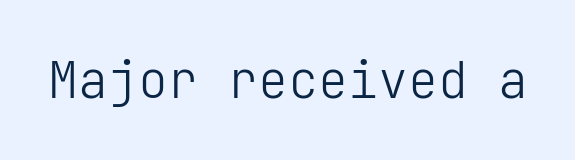
Q: Is the text bold? A: No.
Q: Is the text italic (slanted)? A: No, it is upright.
Q: Is the typeface a serif or a sans-serif typeface? A: Sans-serif.
Q: Is the text underlined? A: No.
Q: Is the spacing between letters normal or unusually wide? A: Normal.
Q: Width (condensed, normal, or wide)? A: Normal.
Q: Stroke contrast? A: Low.
Q: x-height? A: Medium.
